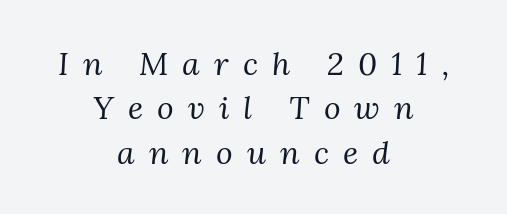
The typeface chosen for these lines features serifs. Rule under the text: the space is simply empty. These lines are rendered in a variable-pitch font. The space between consecutive lines is moderate.
